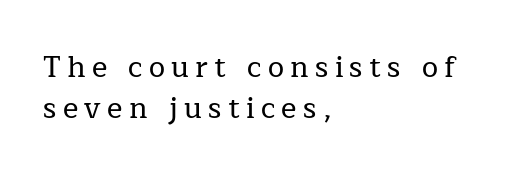
The image shows 29 px serif type, upright; set left-aligned, normal line spacing (1.4x), unusually wide letter spacing (+0.22 em), not underlined; low stroke contrast and a medium x-height.
